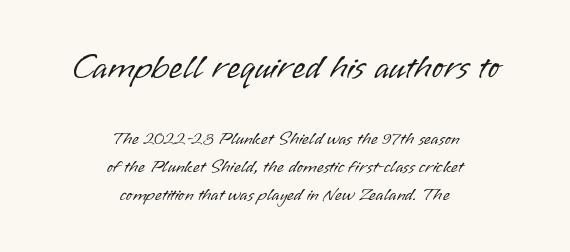
Q: Is the text bold? A: No.
Q: Is the text italic (slanted)? A: Yes.
Q: Is the typeface a serif or a sans-serif typeface? A: Sans-serif.
Q: Is the text underlined? A: No.
Q: How is the paragraph aligned? A: Centered.
Q: Is the spacing between letters normal or unusually wide? A: Normal.
Q: Is the spacing between lines tight, normal or loose? A: Normal.
Q: Which block of text is set in a larger size, the first (top) or the second (bottom)? A: The first (top) one.
Q: Width (condensed, normal, or wide)? A: Normal.
Q: Stroke contrast? A: Low.
Q: x-height? A: Small.
Q: Monospaced? A: No.
